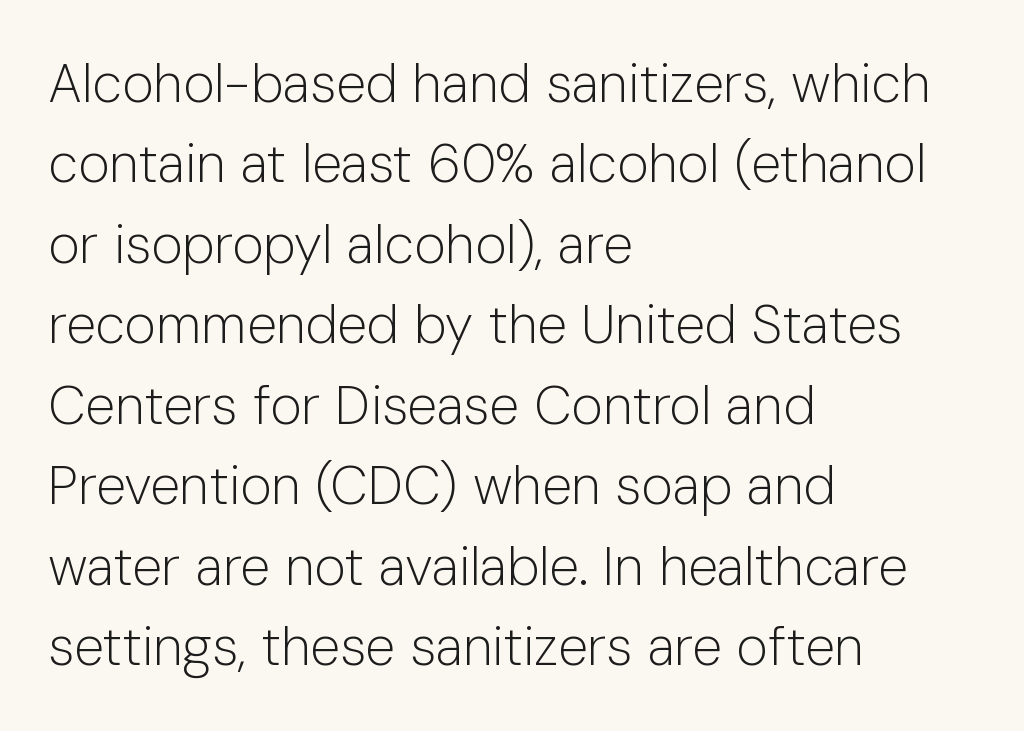
Q: Is the text bold? A: No.
Q: Is the text italic (slanted)? A: No, it is upright.
Q: Is the typeface a serif or a sans-serif typeface? A: Sans-serif.
Q: Is the text underlined? A: No.
Q: How is the paragraph aligned? A: Left-aligned.
Q: Is the spacing between letters normal or unusually wide? A: Normal.
Q: Is the spacing between lines tight, normal or loose? A: Normal.
Q: Width (condensed, normal, or wide)? A: Normal.
Q: Stroke contrast? A: Low.
Q: x-height? A: Medium.
Q: Monospaced? A: No.
